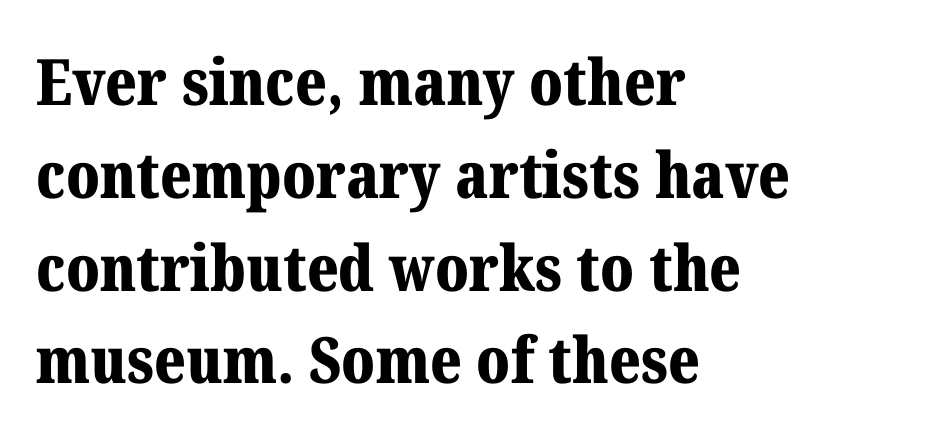
The image shows 64 px bold serif type, upright; set left-aligned, normal line spacing (1.45x), normal letter spacing, not underlined; medium stroke contrast and a medium x-height.
